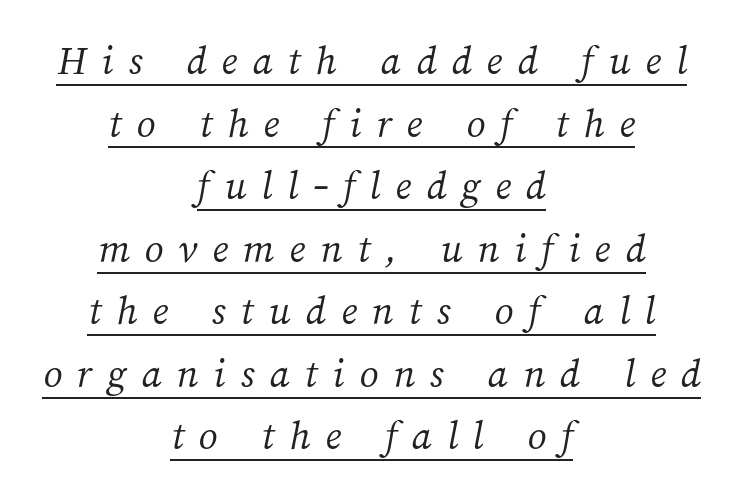
The image shows 42 px light type; set centered, normal line spacing (1.49x), unusually wide letter spacing (+0.36 em), underlined; medium stroke contrast and a medium x-height.
